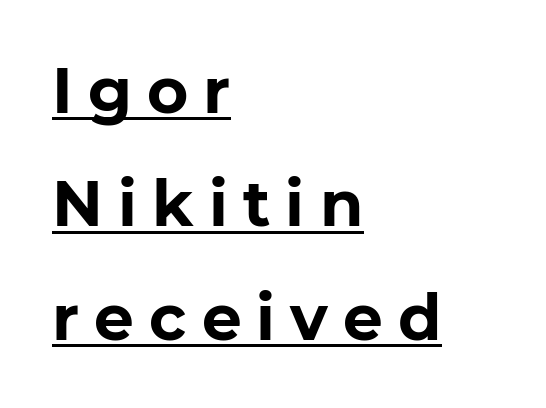
{"serif": "no", "bold": "yes", "weight": "bold", "width": "normal", "stroke_contrast": "low", "x_height": "medium", "monospaced": "no", "underline": "yes", "align": "left", "line_spacing_ratio": 1.8, "letter_spacing": "wide", "letter_spacing_em": 0.24, "glyph_px": 63}
